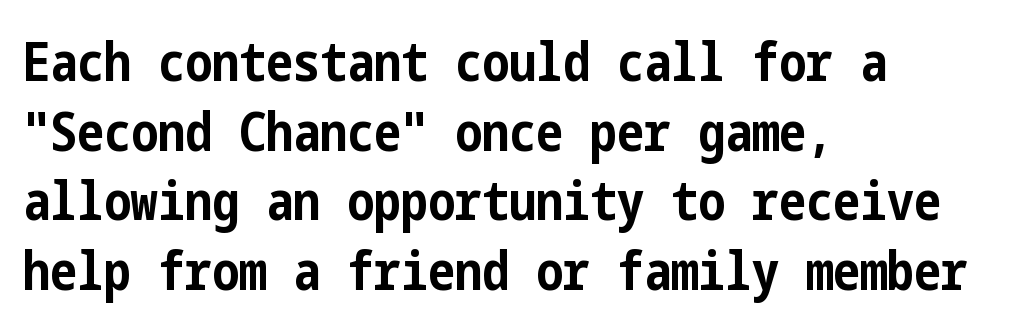
{"serif": "no", "italic": "no", "bold": "yes", "weight": "bold", "width": "condensed", "stroke_contrast": "low", "x_height": "medium", "underline": "no", "align": "left", "line_spacing": "normal", "line_spacing_ratio": 1.29, "letter_spacing": "normal", "letter_spacing_em": 0.0, "glyph_px": 54}
